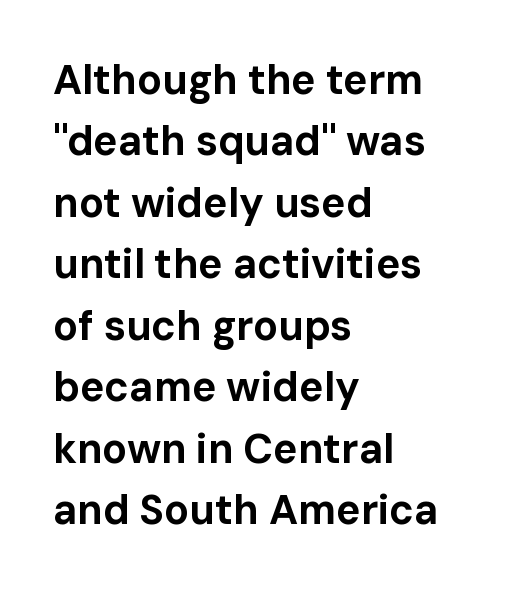
Q: Is the text bold? A: Yes.
Q: Is the text italic (slanted)? A: No, it is upright.
Q: Is the typeface a serif or a sans-serif typeface? A: Sans-serif.
Q: Is the text underlined? A: No.
Q: How is the paragraph aligned? A: Left-aligned.
Q: Is the spacing between letters normal or unusually wide? A: Normal.
Q: Is the spacing between lines tight, normal or loose? A: Normal.
Q: Width (condensed, normal, or wide)? A: Normal.
Q: Stroke contrast? A: Low.
Q: x-height? A: Medium.
Q: Monospaced? A: No.
